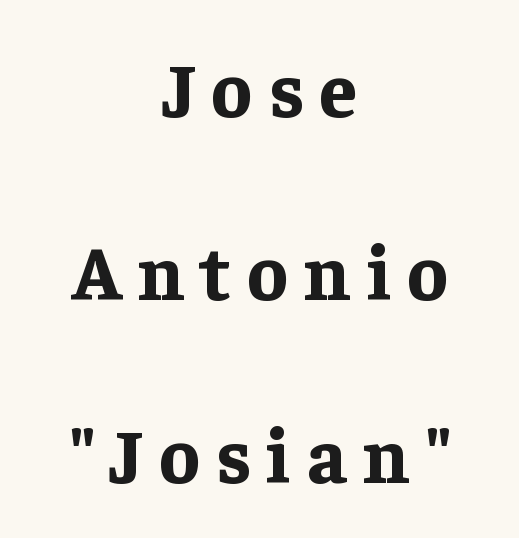
Substantial extra tracking has been applied to these lines. Do the characters align in a grid? No, the font is proportional. Check where the strokes stop: tiny serifs finish them off. Posture: vertical.
